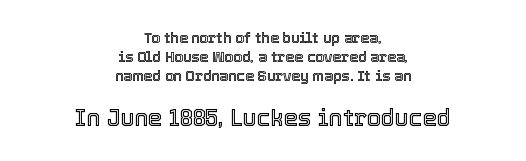
Clear beneath every line of the passage. A student would notice the bottom passage is typeset larger than what precedes it. The passage shown stacks its lines at a standard gap. Tracking value appears to be zero — textbook default spacing. Unlike italic type, these characters show no tilt at all.
